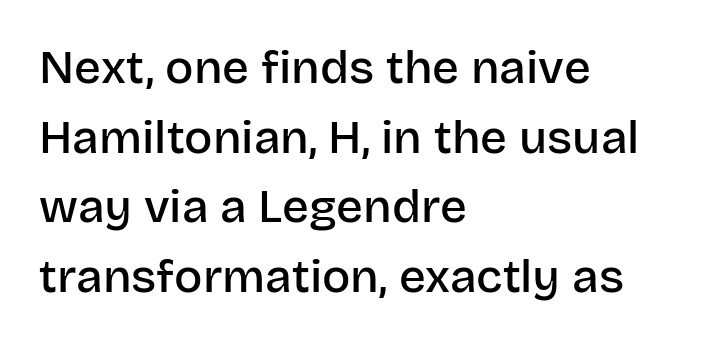
{"serif": "no", "italic": "no", "bold": "semi", "weight": "semibold", "width": "normal", "stroke_contrast": "low", "x_height": "large", "monospaced": "no", "underline": "no", "align": "left", "line_spacing": "normal", "line_spacing_ratio": 1.48, "letter_spacing": "normal", "letter_spacing_em": 0.0, "glyph_px": 47}
